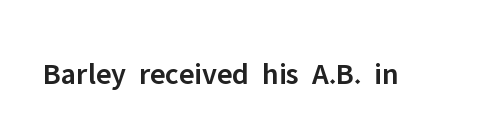
The space directly below the letters is spotless. The letters advance in unequal steps, a hallmark of proportional type. Look at the stroke-to-counter ratio: somewhat heavy, a semibold. Glyph-to-glyph distance matches everyday printed text.
